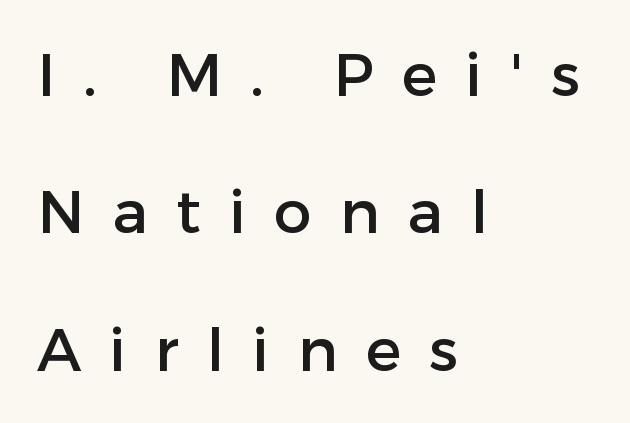
The lettering holds an erect, upright posture throughout. Note the varied advance widths — an 'i' is clearly narrower than an 'm'. Typographically, this falls in the sans-serif category. What's the leading like? Stretched, with rows far apart. This rendering features lettering with no underline. All the whitespace from short lines collects on the right.
